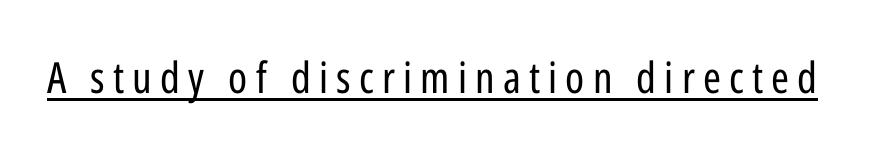
Q: Is the text bold? A: No.
Q: Is the text italic (slanted)? A: No, it is upright.
Q: Is the typeface a serif or a sans-serif typeface? A: Sans-serif.
Q: Is the text underlined? A: Yes.
Q: Width (condensed, normal, or wide)? A: Condensed.
Q: Stroke contrast? A: Low.
Q: x-height? A: Medium.
Q: Monospaced? A: No.
